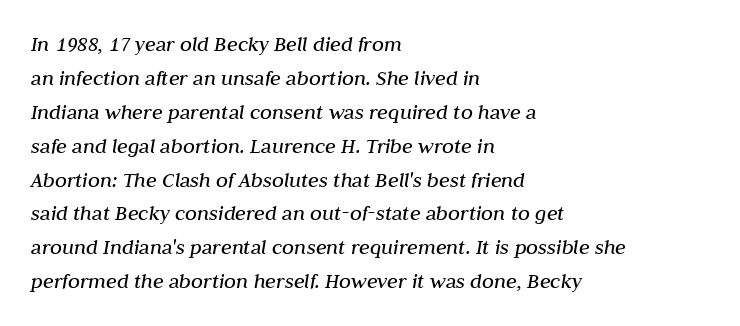
Spacing between characters is what you'd get straight out of the box. The vertical gap from one line to the next is medium. Posture: slanted. Leftover space on each line is placed entirely after the last word. Think standard paragraph weight, or any step lighter than that. The glyphs are unaccompanied by any horizontal stroke below them.
